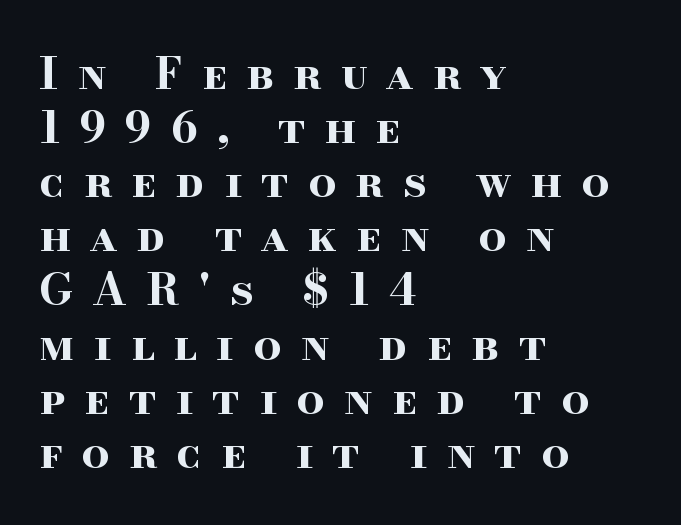
Each line starts at the same left margin while the right side varies. The face used here has the dense, thick strokes of a bold. Observe the serifs anchoring each vertical stroke in this sample. What stands out about the letter spacing? Its width — letters are far apart. The font's upright variant was chosen for this text.
